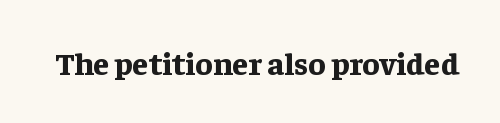
Is the type bold? Yes — the strokes are clearly thick and heavy. Rule under the text: the space is simply empty. Italic: no, the glyphs are upright roman. Each letter keeps its own natural width here, so spacing adapts to shape.
